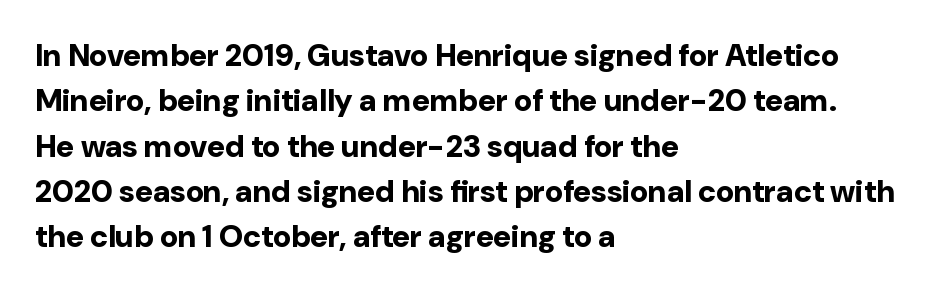
{"serif": "no", "italic": "no", "bold": "yes", "weight": "bold", "width": "normal", "stroke_contrast": "low", "x_height": "medium", "monospaced": "no", "underline": "no", "align": "left", "line_spacing": "normal", "line_spacing_ratio": 1.46, "letter_spacing": "normal", "letter_spacing_em": 0.0, "glyph_px": 31}
